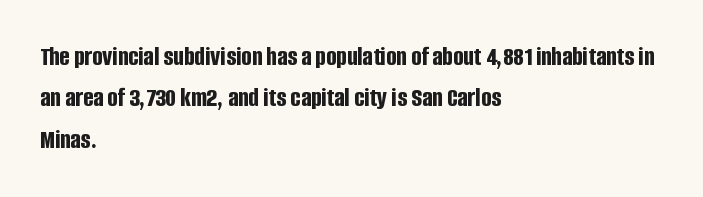
Q: Is the text bold? A: Yes.
Q: Is the text italic (slanted)? A: No, it is upright.
Q: Is the text underlined? A: No.
Q: How is the paragraph aligned? A: Left-aligned.
Q: Is the spacing between letters normal or unusually wide? A: Normal.
Q: Is the spacing between lines tight, normal or loose? A: Normal.
